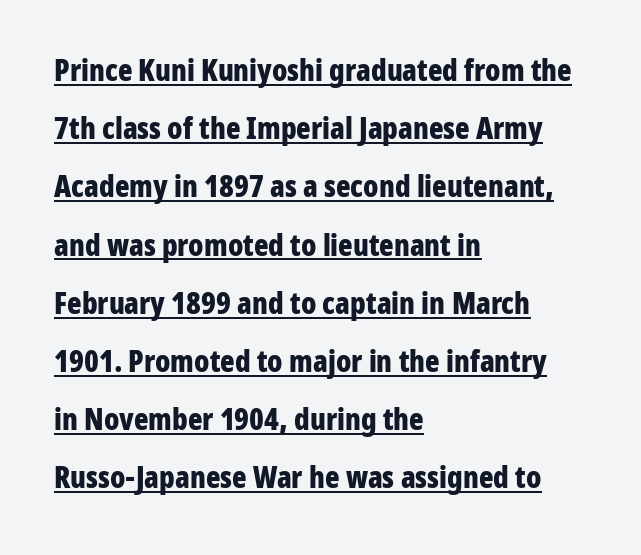
Caption: multi-line text, flush left, ragged right. Underlining? Definitely there. Here the glyphs are tracked normally, forming tight word shapes. The letters advance in unequal steps, a hallmark of proportional type. Leading is clearly above the norm, producing a sparse column. Typographically, this falls in the sans-serif category.
